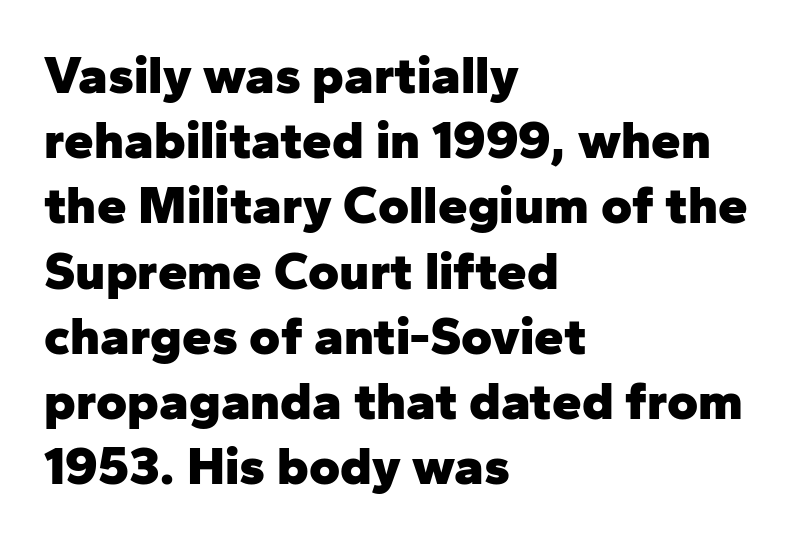
A typesetter would call this proportional, since set widths differ per character. Underlining? Definitely not there. This rendering leaves character spacing at its baseline value. Unlike italic type, these characters show no tilt at all.
